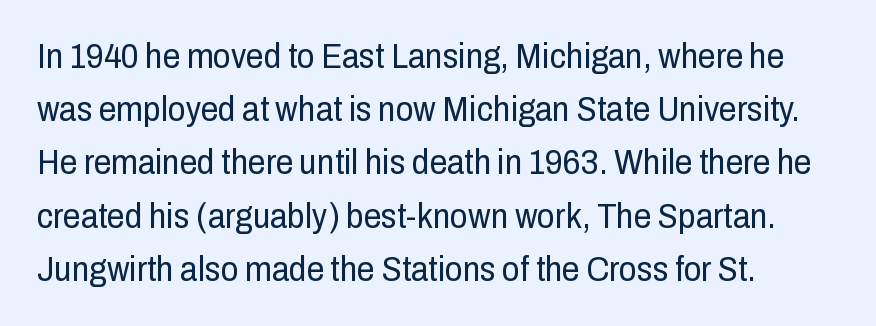
Q: Is the text bold? A: No.
Q: Is the text italic (slanted)? A: No, it is upright.
Q: Is the typeface a serif or a sans-serif typeface? A: Sans-serif.
Q: Is the text underlined? A: No.
Q: How is the paragraph aligned? A: Left-aligned.
Q: Is the spacing between letters normal or unusually wide? A: Normal.
Q: Is the spacing between lines tight, normal or loose? A: Normal.
Q: Width (condensed, normal, or wide)? A: Condensed.
Q: Stroke contrast? A: Low.
Q: x-height? A: Medium.
Q: Monospaced? A: No.
